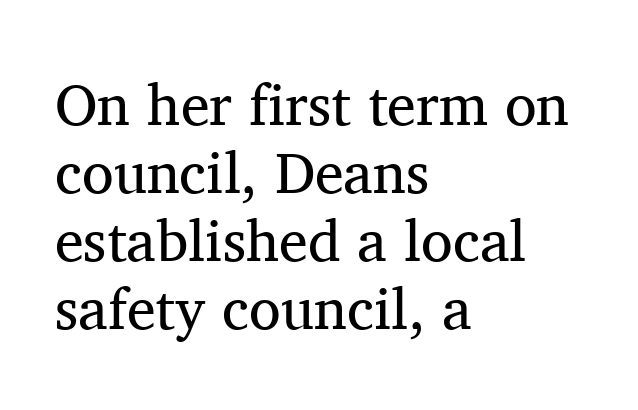
The image shows 58 px regular-weight serif type, upright; set left-aligned, line spacing 1.17x, normal letter spacing, not underlined; medium stroke contrast and a medium x-height.
